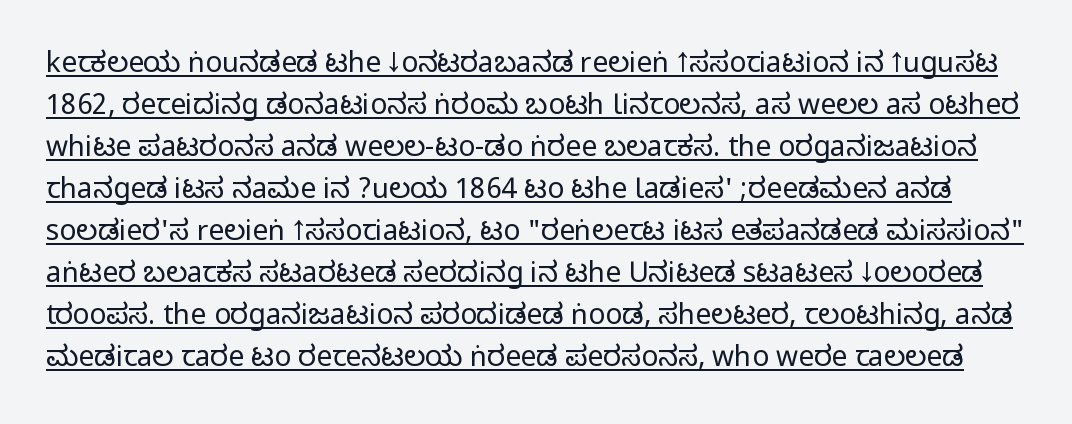
Q: Is the text italic (slanted)? A: No, it is upright.
Q: Is the typeface a serif or a sans-serif typeface? A: Sans-serif.
Q: Is the text underlined? A: Yes.
Q: Is the spacing between letters normal or unusually wide? A: Normal.
Q: Is the spacing between lines tight, normal or loose? A: Normal.
Q: Width (condensed, normal, or wide)? A: Condensed.
Q: Stroke contrast? A: Medium.
Q: Monospaced? A: No.
